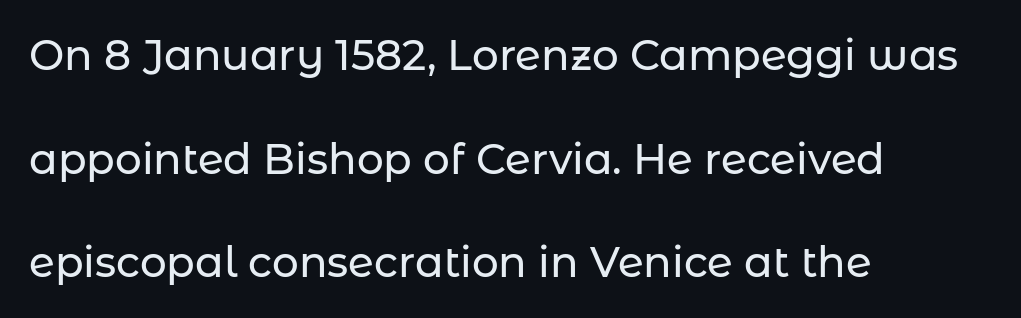
Q: Is the text italic (slanted)? A: No, it is upright.
Q: Is the typeface a serif or a sans-serif typeface? A: Sans-serif.
Q: Is the text underlined? A: No.
Q: How is the paragraph aligned? A: Left-aligned.
Q: Is the spacing between letters normal or unusually wide? A: Normal.
Q: Is the spacing between lines tight, normal or loose? A: Loose.
Q: Width (condensed, normal, or wide)? A: Normal.
Q: Stroke contrast? A: Low.
Q: x-height? A: Medium.
Q: Monospaced? A: No.
